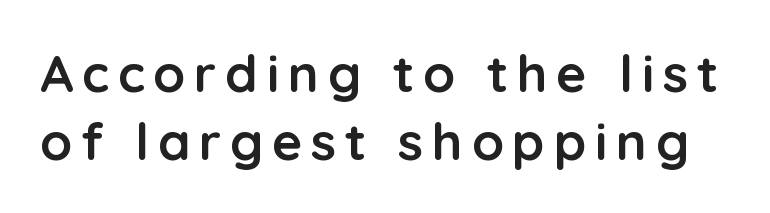
{"serif": "no", "italic": "no", "bold": "yes", "weight": "semibold", "width": "normal", "stroke_contrast": "low", "x_height": "medium", "monospaced": "no", "underline": "no", "line_spacing": "normal", "line_spacing_ratio": 1.3, "glyph_px": 52}
